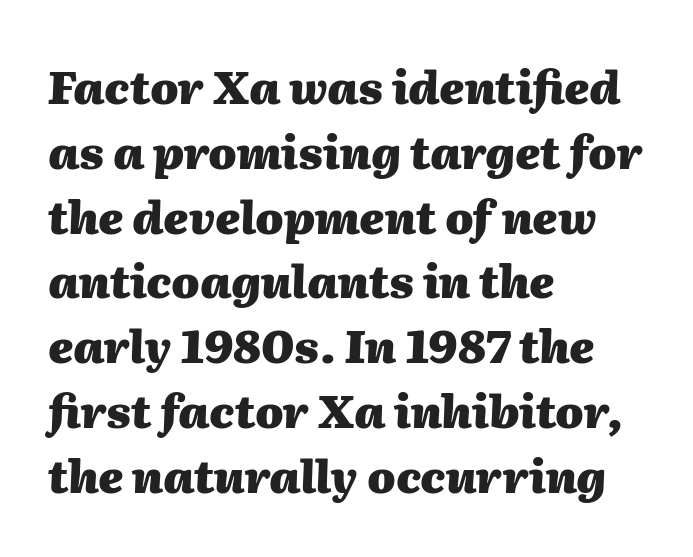
The image shows 45 px heavy type, italic (leaning right); set left-aligned, normal line spacing (1.44x), normal letter spacing, not underlined; medium stroke contrast and a medium x-height.
